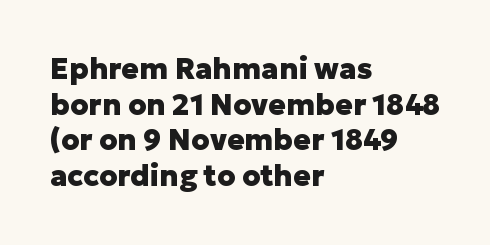
{"serif": "no", "italic": "no", "bold": "yes", "weight": "heavy", "width": "normal", "stroke_contrast": "low", "x_height": "medium", "monospaced": "no", "underline": "no", "align": "left", "line_spacing_ratio": 1.23, "letter_spacing": "normal", "letter_spacing_em": 0.0, "glyph_px": 29}
